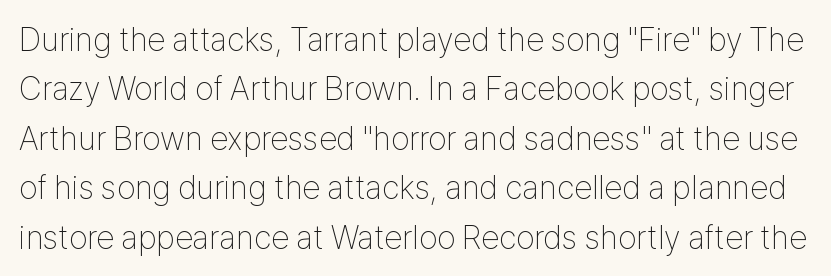
Q: Is the text bold? A: No.
Q: Is the text italic (slanted)? A: No, it is upright.
Q: Is the typeface a serif or a sans-serif typeface? A: Sans-serif.
Q: Is the text underlined? A: No.
Q: Is the spacing between letters normal or unusually wide? A: Normal.
Q: Is the spacing between lines tight, normal or loose? A: Normal.
Q: Width (condensed, normal, or wide)? A: Condensed.
Q: Stroke contrast? A: Low.
Q: x-height? A: Medium.
Q: Monospaced? A: No.
